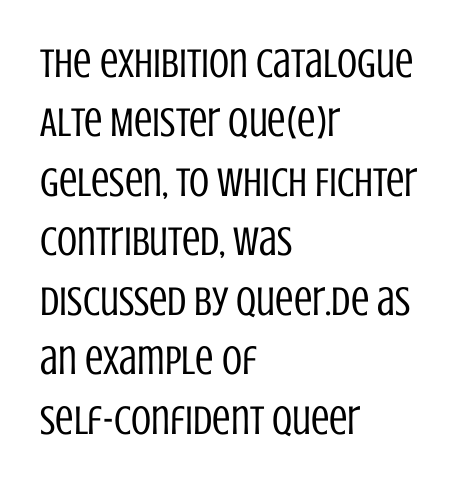
Reading down the column, the eye jumps a familiar distance to each next line. Check the space under the baseline: it is left empty. You could not count columns in this text — the font is proportionally spaced. Horizontal alignment here is leftward, the default for most running prose. On a weight scale, this lands at 450 or below. Is there any slant? The stems are plumb.
